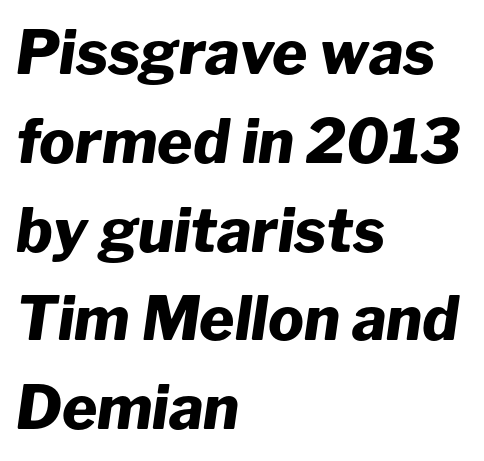
The image shows 60 px heavy type, italic (leaning right); set left-aligned, normal line spacing (1.48x), normal letter spacing, not underlined; low stroke contrast and a medium x-height.
